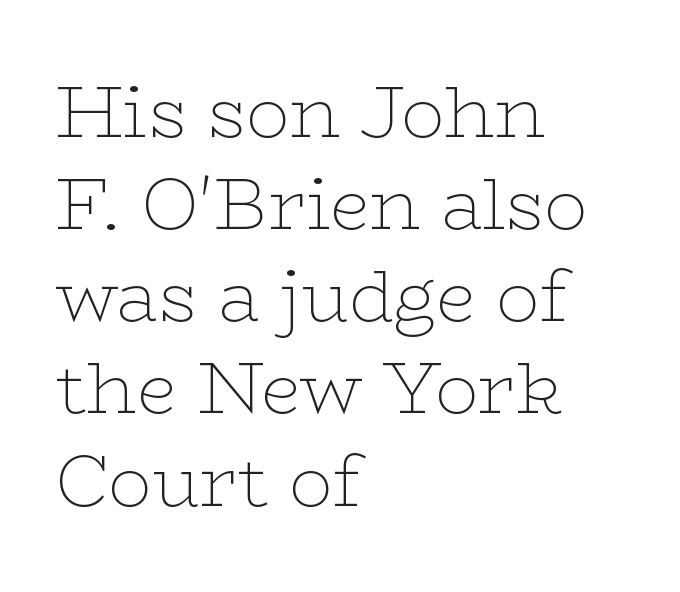
{"serif": "yes", "italic": "no", "bold": "no", "weight": "thin", "width": "wide", "stroke_contrast": "low", "x_height": "medium", "monospaced": "no", "underline": "no", "align": "left", "line_spacing": "normal", "line_spacing_ratio": 1.28, "letter_spacing": "normal", "letter_spacing_em": 0.0, "glyph_px": 72}
